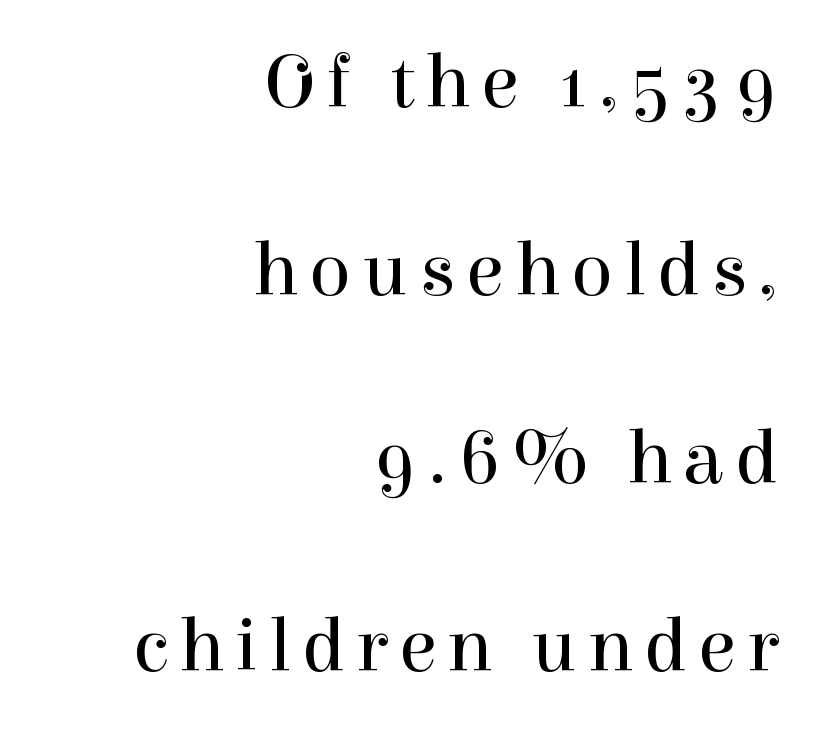
Q: Is the text bold? A: No.
Q: Is the text italic (slanted)? A: No, it is upright.
Q: Is the typeface a serif or a sans-serif typeface? A: Serif.
Q: Is the text underlined? A: No.
Q: How is the paragraph aligned? A: Right-aligned.
Q: Is the spacing between lines tight, normal or loose? A: Loose.
Q: Width (condensed, normal, or wide)? A: Normal.
Q: Stroke contrast? A: High.
Q: x-height? A: Medium.
Q: Monospaced? A: No.
